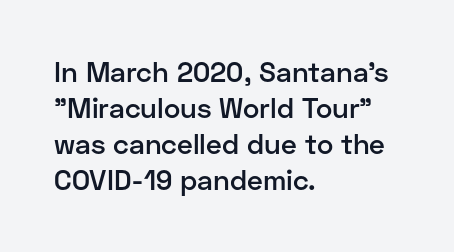
Q: Is the text bold? A: Semi-bold.
Q: Is the text italic (slanted)? A: No, it is upright.
Q: Is the typeface a serif or a sans-serif typeface? A: Sans-serif.
Q: Is the text underlined? A: No.
Q: How is the paragraph aligned? A: Left-aligned.
Q: Is the spacing between letters normal or unusually wide? A: Normal.
Q: Is the spacing between lines tight, normal or loose? A: Normal.
Q: Width (condensed, normal, or wide)? A: Normal.
Q: Stroke contrast? A: Low.
Q: x-height? A: Medium.
Q: Monospaced? A: No.
